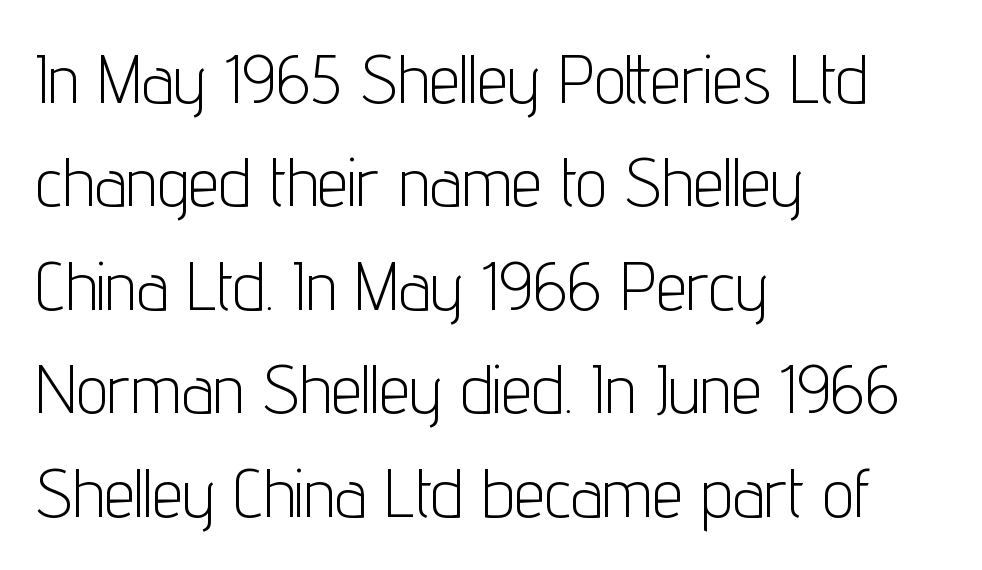
{"serif": "no", "italic": "no", "bold": "no", "weight": "light", "width": "condensed", "stroke_contrast": "low", "x_height": "medium", "monospaced": "no", "underline": "no", "align": "left", "line_spacing": "normal", "line_spacing_ratio": 1.5, "letter_spacing": "normal", "letter_spacing_em": 0.0, "glyph_px": 69}
